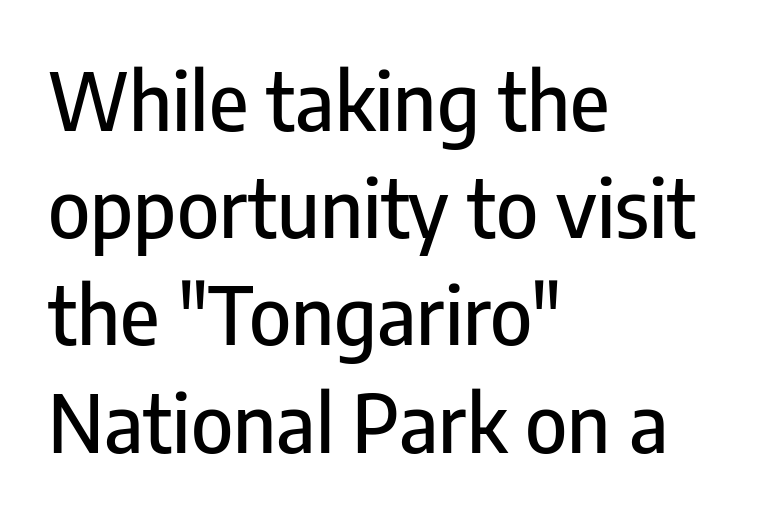
The image shows 80 px condensed sans-serif type, upright; set left-aligned, normal line spacing (1.34x), normal letter spacing, not underlined; low stroke contrast and a medium x-height.
